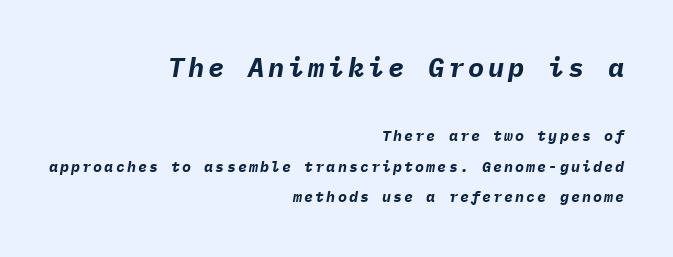
The image shows 27 px bold type, italic (leaning right); set right-aligned, loose line spacing (2.03x), not underlined; the first (top) block is 1.8x larger.
